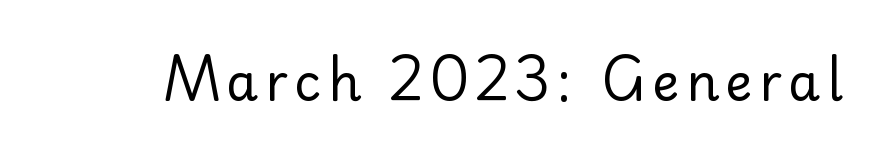
Just letters on the line, the space beneath them empty. Upright lettering throughout. A typesetter would call this proportional, since set widths differ per character. Font category for this specimen: sans-serif. The letterforms sit at book weight or below.
